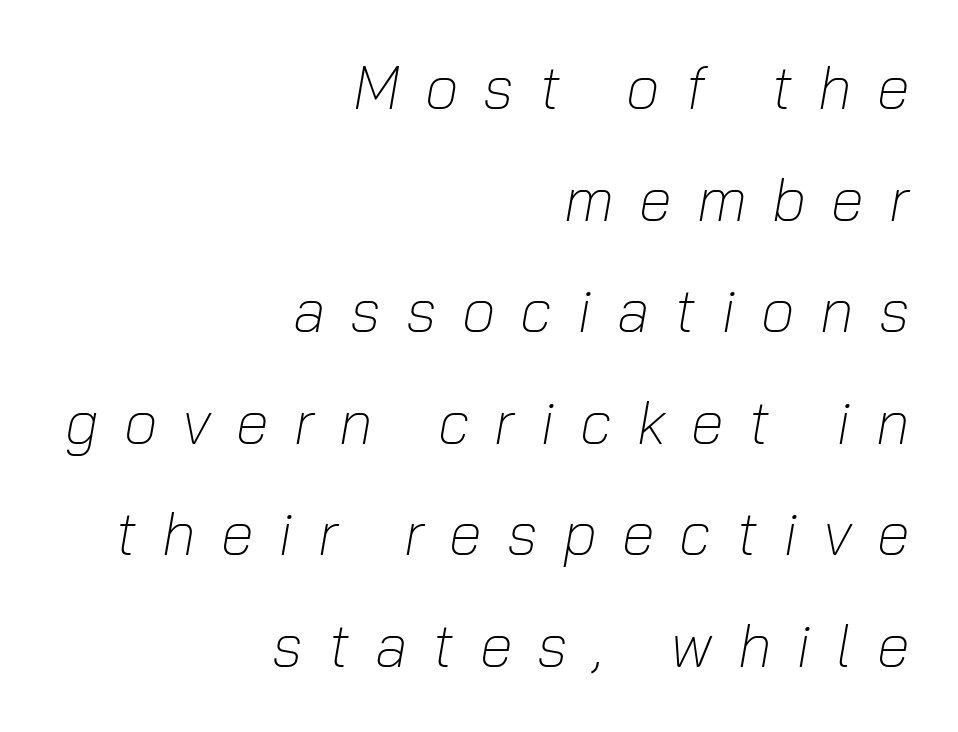
Q: Is the text bold? A: No.
Q: Is the text italic (slanted)? A: Yes, it leans right by about 10 degrees.
Q: Is the text underlined? A: No.
Q: How is the paragraph aligned? A: Right-aligned.
Q: Is the spacing between letters normal or unusually wide? A: Unusually wide.
Q: Width (condensed, normal, or wide)? A: Normal.
Q: Stroke contrast? A: Low.
Q: x-height? A: Medium.
Q: Monospaced? A: No.
